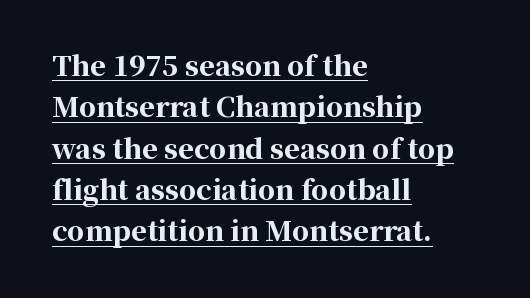
The image shows 27 px bold type, upright; set left-aligned, normal line spacing (1.53x), normal letter spacing, underlined.
